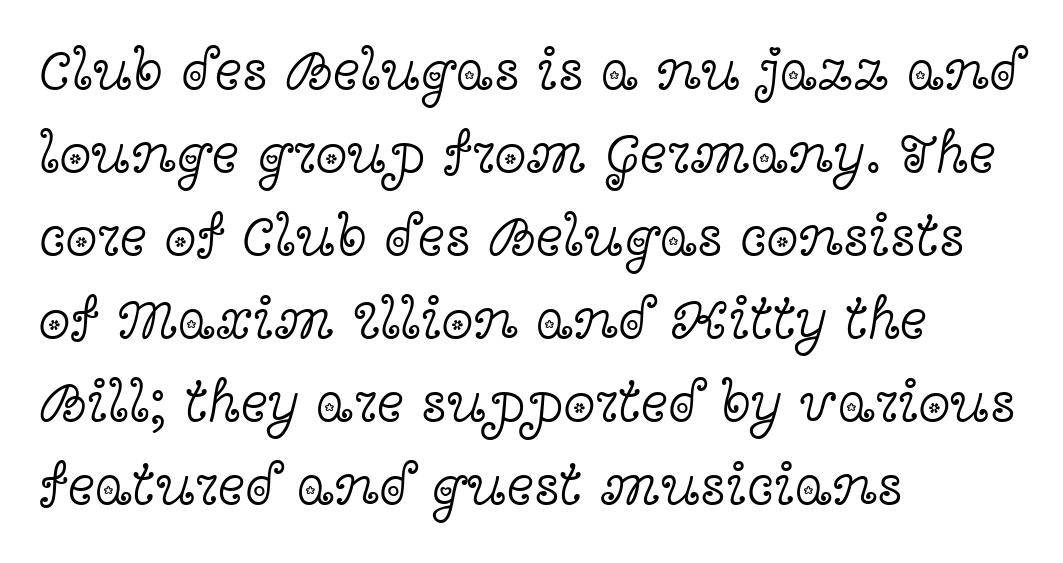
Q: Is the text bold? A: No.
Q: Is the text italic (slanted)? A: No, it is upright.
Q: Is the typeface a serif or a sans-serif typeface? A: Serif.
Q: Is the text underlined? A: No.
Q: How is the paragraph aligned? A: Left-aligned.
Q: Is the spacing between letters normal or unusually wide? A: Normal.
Q: Is the spacing between lines tight, normal or loose? A: Normal.
Q: Width (condensed, normal, or wide)? A: Wide.
Q: x-height? A: Medium.
Q: Monospaced? A: No.
